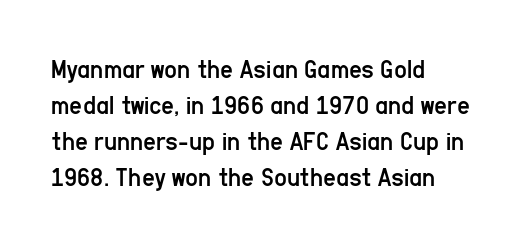
{"serif": "no", "italic": "no", "bold": "no", "weight": "regular", "width": "condensed", "stroke_contrast": "low", "x_height": "medium", "monospaced": "no", "underline": "no", "align": "left", "line_spacing": "normal", "line_spacing_ratio": 1.28, "letter_spacing": "normal", "letter_spacing_em": 0.0, "glyph_px": 28}
